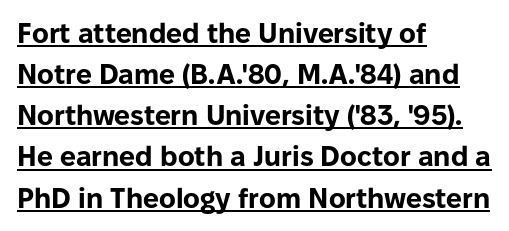
The image shows 28 px bold sans-serif type, upright; set left-aligned, normal line spacing (1.47x), normal letter spacing, underlined; low stroke contrast and a medium x-height.
